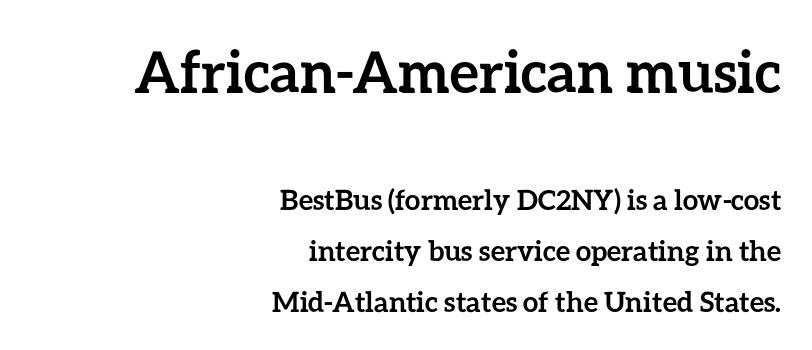
{"italic": "no", "bold": "yes", "weight": "semibold", "width": "normal", "stroke_contrast": "low", "x_height": "medium", "monospaced": "no", "underline": "no", "align": "right", "line_spacing_ratio": 1.82, "letter_spacing": "normal", "letter_spacing_em": 0.0, "larger_block": "first", "size_ratio": 2.04, "glyph_px": 57}
